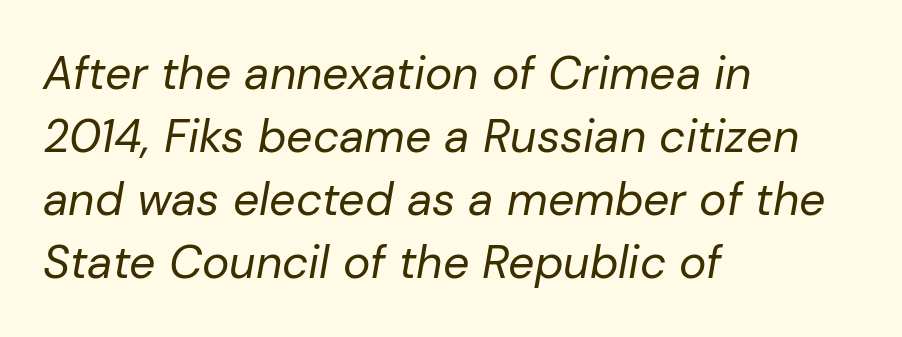
Q: Is the text bold? A: No.
Q: Is the text italic (slanted)? A: Yes, it leans right by about 10 degrees.
Q: Is the text underlined? A: No.
Q: How is the paragraph aligned? A: Left-aligned.
Q: Is the spacing between letters normal or unusually wide? A: Normal.
Q: Is the spacing between lines tight, normal or loose? A: Normal.
Q: Width (condensed, normal, or wide)? A: Normal.
Q: Stroke contrast? A: Low.
Q: x-height? A: Medium.
Q: Monospaced? A: No.
